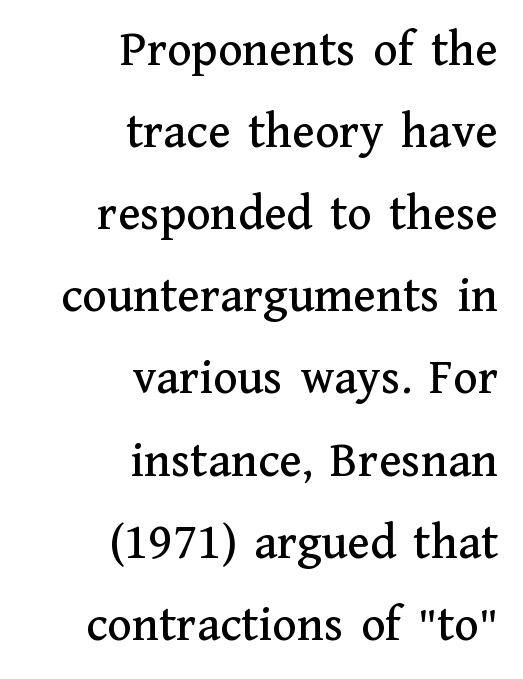
{"serif": "yes", "italic": "no", "width": "normal", "stroke_contrast": "medium", "x_height": "medium", "monospaced": "no", "underline": "no", "align": "right", "line_spacing": "normal", "line_spacing_ratio": 1.61, "letter_spacing": "normal", "letter_spacing_em": 0.0, "glyph_px": 51}
